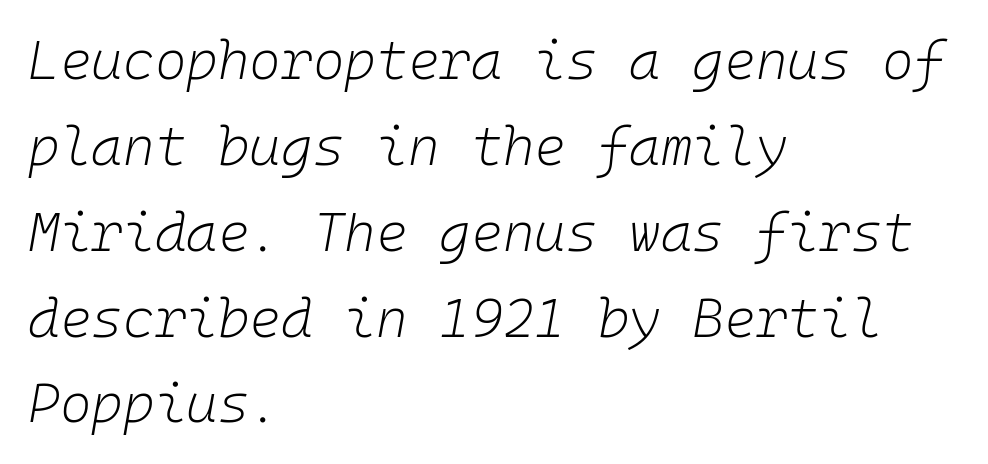
{"italic": "yes", "lean": "right", "slant_degrees": 10, "bold": "no", "weight": "light", "width": "normal", "stroke_contrast": "low", "x_height": "medium", "monospaced": "yes", "underline": "no", "align": "left", "line_spacing": "normal", "line_spacing_ratio": 1.59, "letter_spacing": "normal", "letter_spacing_em": 0.0, "glyph_px": 54}
